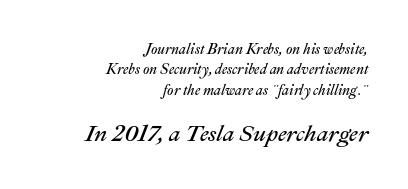
Q: Is the text bold? A: No.
Q: Is the text italic (slanted)? A: Yes, it leans right by about 22 degrees.
Q: Is the text underlined? A: No.
Q: How is the paragraph aligned? A: Right-aligned.
Q: Is the spacing between letters normal or unusually wide? A: Normal.
Q: Is the spacing between lines tight, normal or loose? A: Normal.
Q: Which block of text is set in a larger size, the first (top) or the second (bottom)? A: The second (bottom) one.
